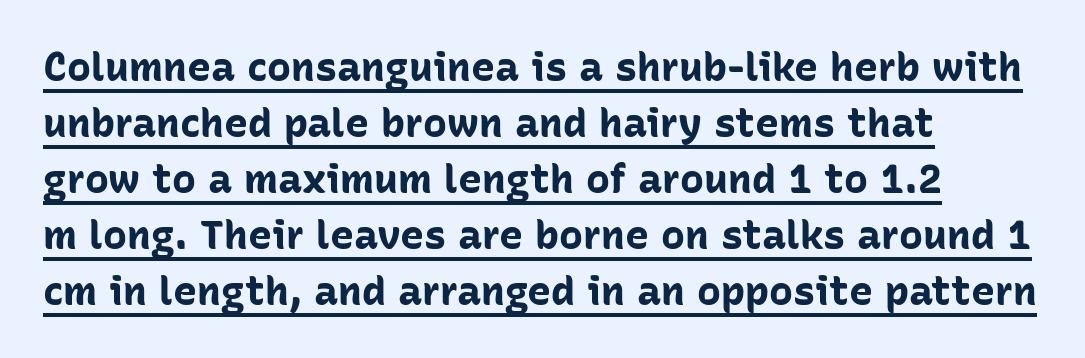
This sample uses an upright cut, with every glyph sitting square on the baseline. Successive baselines arrive at the customary interval. A typesetter would call this proportional, since set widths differ per character. Does a line run under the words? Yes, clearly.
